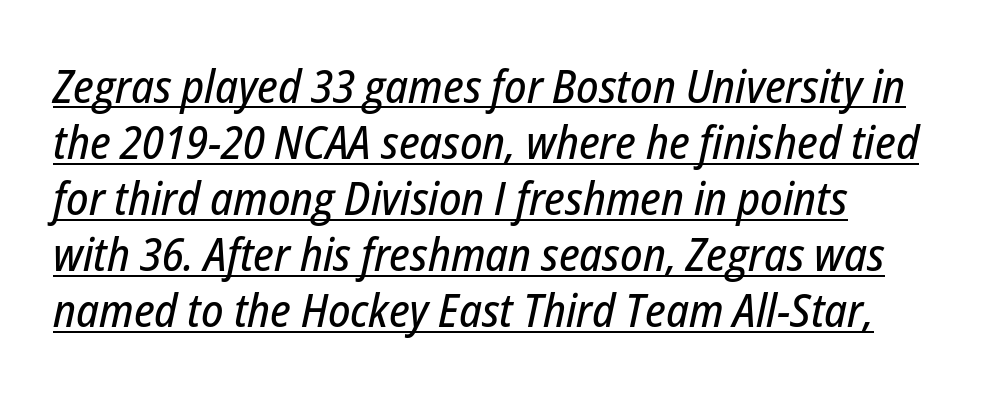
The image shows 46 px condensed type, italic (leaning right); set left-aligned, line spacing 1.22x, normal letter spacing, underlined; low stroke contrast and a medium x-height.
